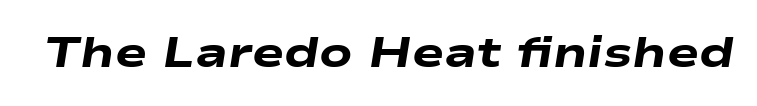
Q: Is the text bold? A: Yes.
Q: Is the text italic (slanted)? A: Yes, it leans right by about 9 degrees.
Q: Is the text underlined? A: No.
Q: Is the spacing between letters normal or unusually wide? A: Normal.
Q: Width (condensed, normal, or wide)? A: Wide.
Q: Stroke contrast? A: Low.
Q: x-height? A: Medium.
Q: Monospaced? A: No.
